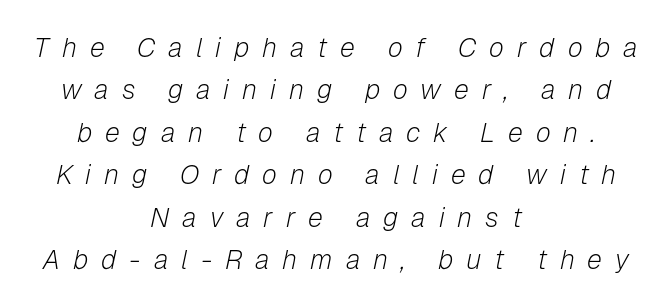
Q: Is the text bold? A: No.
Q: Is the text italic (slanted)? A: Yes, it leans right by about 12 degrees.
Q: Is the text underlined? A: No.
Q: How is the paragraph aligned? A: Centered.
Q: Is the spacing between letters normal or unusually wide? A: Unusually wide.
Q: Is the spacing between lines tight, normal or loose? A: Normal.
